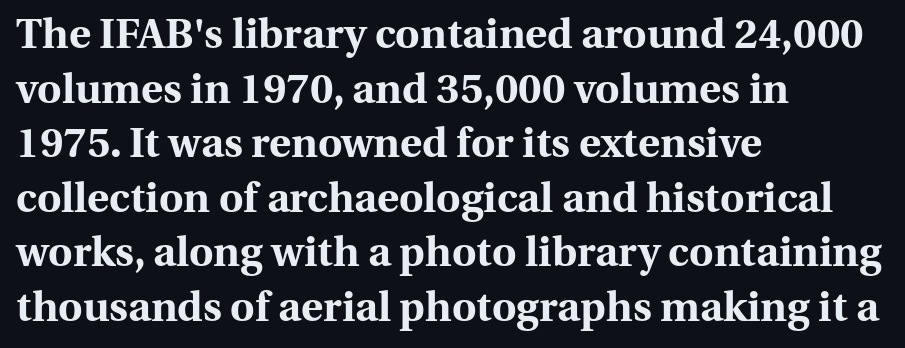
The image shows 42 px bold serif type, upright; set left-aligned, normal line spacing (1.3x), normal letter spacing, not underlined; medium stroke contrast and a medium x-height.
